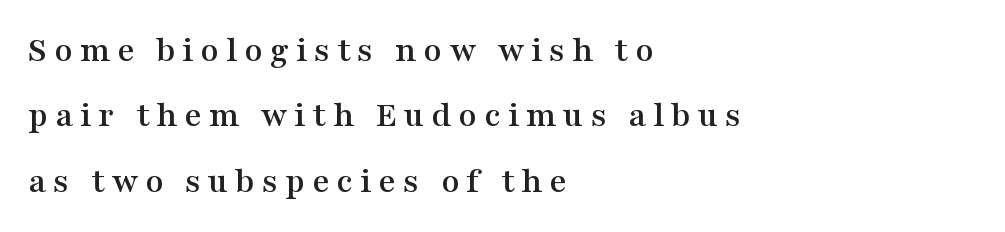
In CSS terms this would be text-align: left. Each letter keeps its own natural width here, so spacing adapts to shape. Check where the strokes stop: tiny serifs finish them off. Plain, unruled lines of type.
